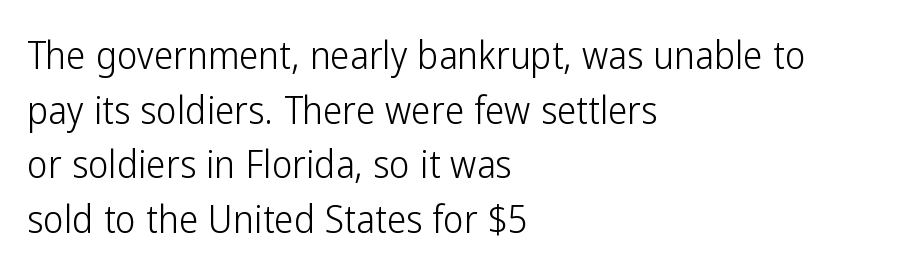
The rows are spaced the way most documents space them. A typesetter would call this zero additional tracking. Beneath every word, the page is bare. Layout note: lines flush left. No feet cap the strokes, marking this as sans-serif type.
